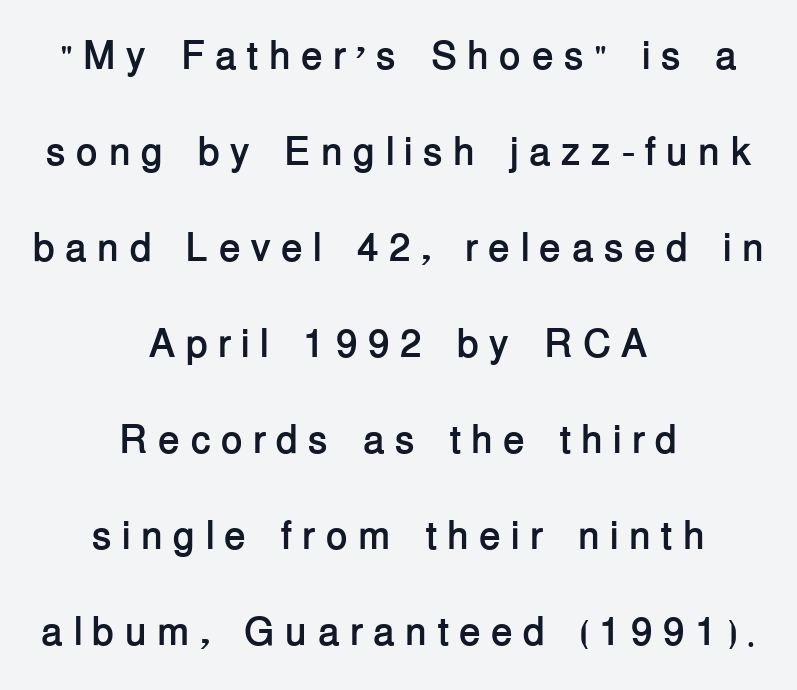
{"serif": "no", "italic": "no", "bold": "yes", "weight": "semibold", "width": "normal", "stroke_contrast": "low", "x_height": "medium", "monospaced": "no", "underline": "no", "align": "center", "line_spacing": "loose", "line_spacing_ratio": 2.4, "letter_spacing": "wide", "letter_spacing_em": 0.25, "glyph_px": 40}
